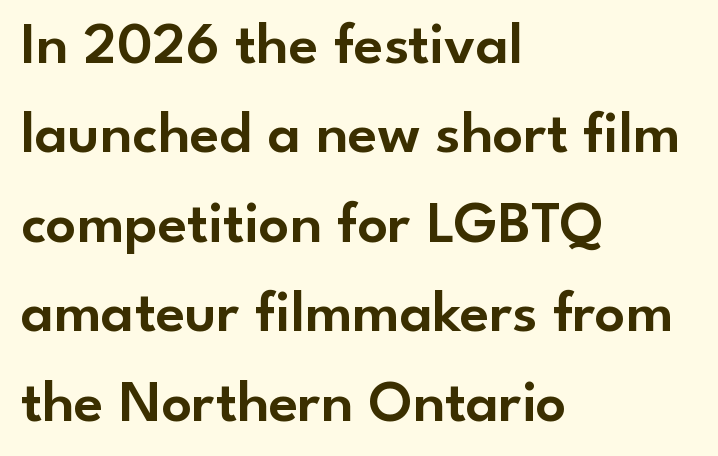
Q: Is the text italic (slanted)? A: No, it is upright.
Q: Is the typeface a serif or a sans-serif typeface? A: Sans-serif.
Q: Is the text underlined? A: No.
Q: How is the paragraph aligned? A: Left-aligned.
Q: Is the spacing between letters normal or unusually wide? A: Normal.
Q: Is the spacing between lines tight, normal or loose? A: Normal.
Q: Width (condensed, normal, or wide)? A: Normal.
Q: Stroke contrast? A: Low.
Q: x-height? A: Small.
Q: Monospaced? A: No.
